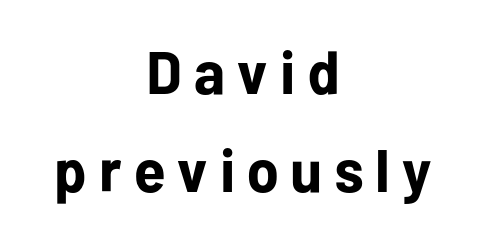
Casual observation: everything's sitting right in the middle. The type is letterspaced generously, with wide tracking. The rendering uses a moderate line-height, typical for paragraphs. Think of a printed novel: that variable character pitch is what you see here.
